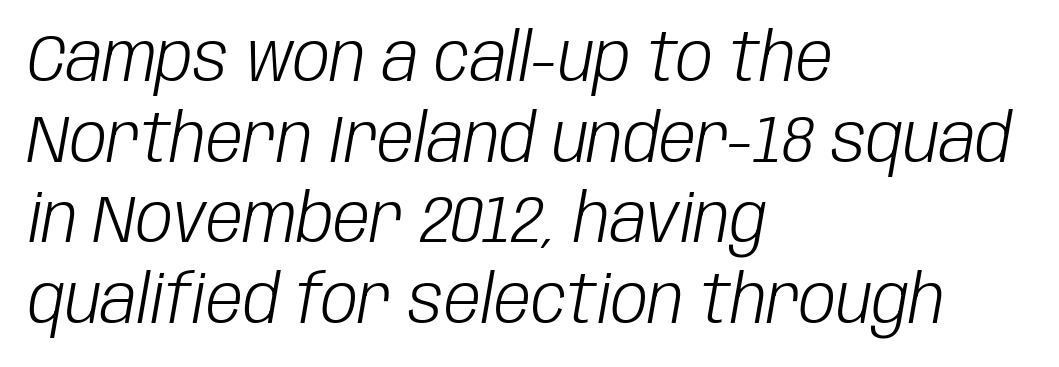
{"italic": "yes", "lean": "right", "slant_degrees": 10, "bold": "no", "weight": "light", "width": "condensed", "stroke_contrast": "low", "x_height": "large", "monospaced": "no", "underline": "no", "align": "left", "line_spacing_ratio": 1.22, "letter_spacing": "normal", "letter_spacing_em": 0.0, "glyph_px": 66}
